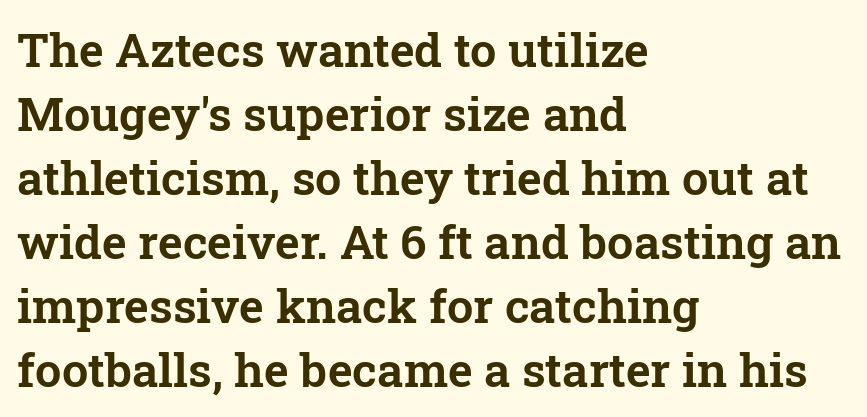
The image shows 47 px serif type, upright; set left-aligned, normal line spacing (1.36x), normal letter spacing, not underlined; low stroke contrast and a medium x-height.
